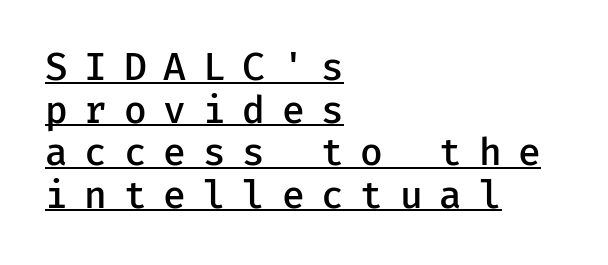
Q: Is the text bold? A: Semi-bold.
Q: Is the text italic (slanted)? A: No, it is upright.
Q: Is the typeface a serif or a sans-serif typeface? A: Sans-serif.
Q: Is the text underlined? A: Yes.
Q: How is the paragraph aligned? A: Left-aligned.
Q: Is the spacing between letters normal or unusually wide? A: Unusually wide.
Q: Is the spacing between lines tight, normal or loose? A: Tight.
Q: Width (condensed, normal, or wide)? A: Normal.
Q: Stroke contrast? A: Low.
Q: x-height? A: Medium.
